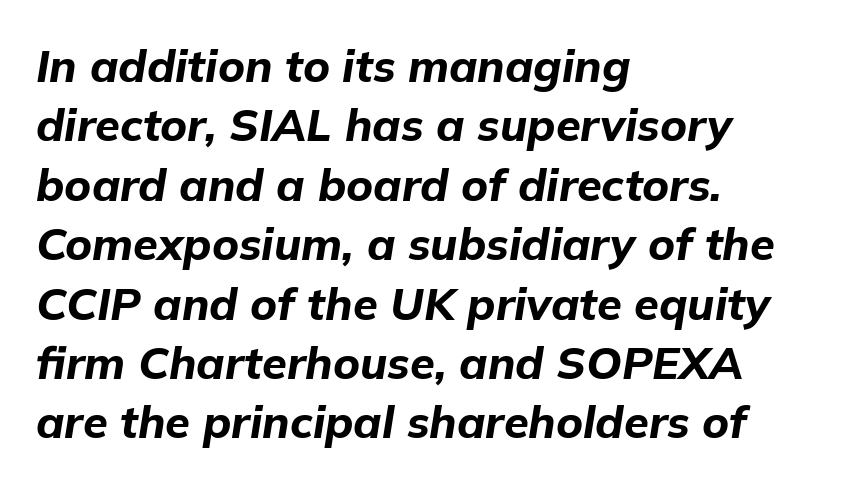
{"italic": "yes", "lean": "right", "slant_degrees": 9, "bold": "yes", "weight": "bold", "width": "normal", "stroke_contrast": "low", "x_height": "medium", "monospaced": "no", "underline": "no", "align": "left", "line_spacing": "normal", "line_spacing_ratio": 1.32, "letter_spacing": "normal", "letter_spacing_em": 0.0, "glyph_px": 45}
